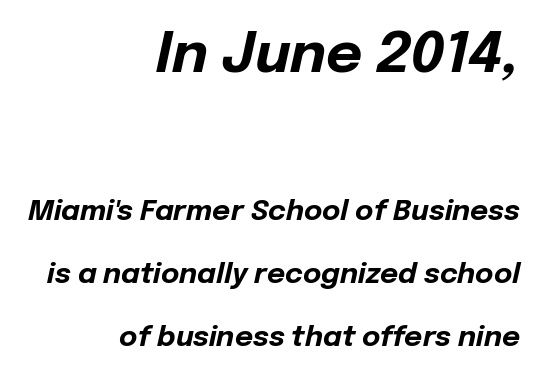
Q: Is the text bold? A: Yes.
Q: Is the text italic (slanted)? A: Yes, it leans right by about 12 degrees.
Q: Is the text underlined? A: No.
Q: How is the paragraph aligned? A: Right-aligned.
Q: Is the spacing between letters normal or unusually wide? A: Normal.
Q: Is the spacing between lines tight, normal or loose? A: Loose.
Q: Which block of text is set in a larger size, the first (top) or the second (bottom)? A: The first (top) one.
Q: Width (condensed, normal, or wide)? A: Normal.
Q: Stroke contrast? A: Low.
Q: x-height? A: Medium.
Q: Monospaced? A: No.
